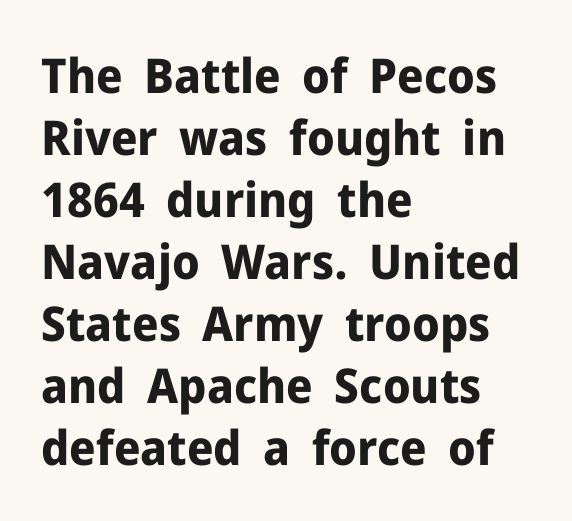
The image shows 48 px bold sans-serif type, upright; set left-aligned, normal line spacing (1.29x), normal letter spacing, not underlined; low stroke contrast and a medium x-height.
